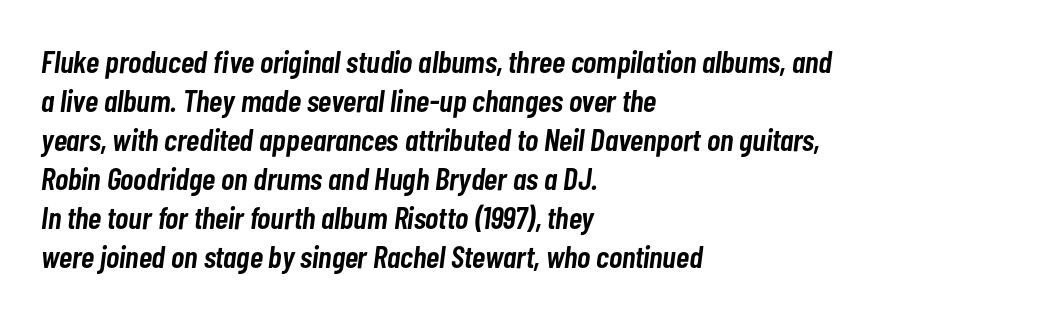
{"italic": "yes", "lean": "right", "slant_degrees": 7, "bold": "semi", "weight": "semibold", "width": "condensed", "stroke_contrast": "low", "x_height": "medium", "monospaced": "no", "underline": "no", "align": "left", "line_spacing_ratio": 1.22, "letter_spacing": "normal", "letter_spacing_em": 0.0, "glyph_px": 32}
